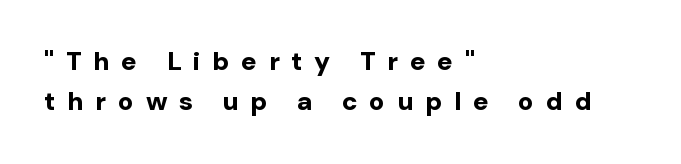
{"italic": "no", "bold": "yes", "underline": "no", "align": "left", "line_spacing": "normal", "line_spacing_ratio": 1.54, "letter_spacing": "wide", "letter_spacing_em": 0.45, "glyph_px": 26}
